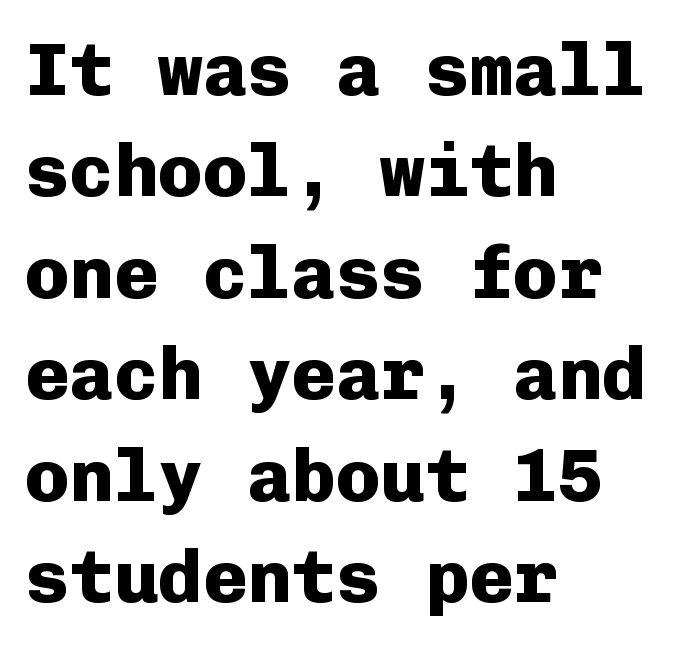
The image shows 74 px heavy sans-serif type, upright, monospaced; set left-aligned, normal line spacing (1.37x), normal letter spacing, not underlined; low stroke contrast and a medium x-height.
